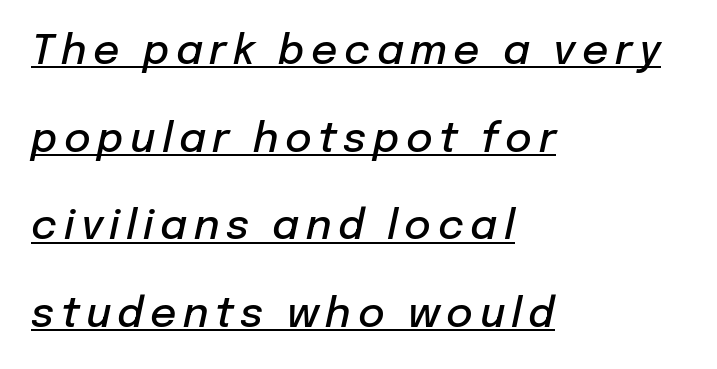
Strokes here are thickened, but only to semibold level. These lines are rendered in a variable-pitch font. Left-aligned paragraph, ragged on the right. Would a proofreader flag this as italicized? Yes.
